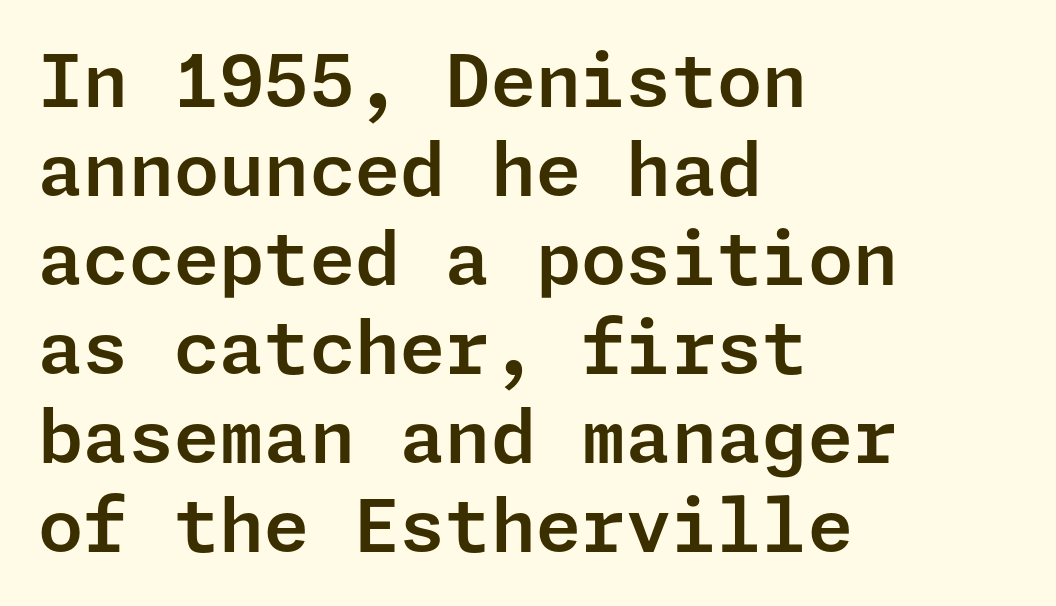
{"serif": "no", "italic": "no", "width": "normal", "stroke_contrast": "low", "x_height": "medium", "underline": "no", "align": "left", "line_spacing_ratio": 1.22, "letter_spacing": "normal", "letter_spacing_em": 0.0, "glyph_px": 73}
